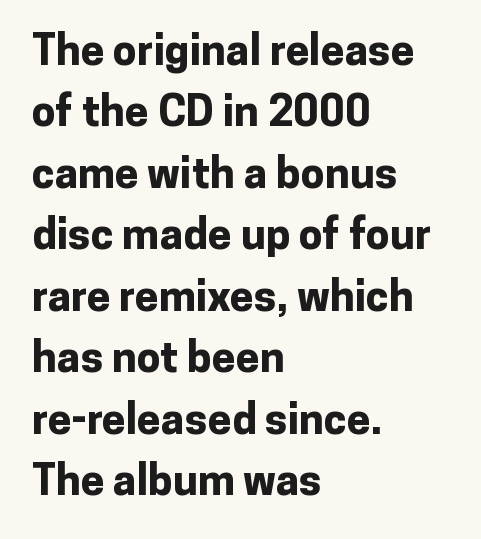
The image shows 43 px bold sans-serif type, upright; set left-aligned, normal line spacing (1.43x), normal letter spacing, not underlined; low stroke contrast and a medium x-height.
